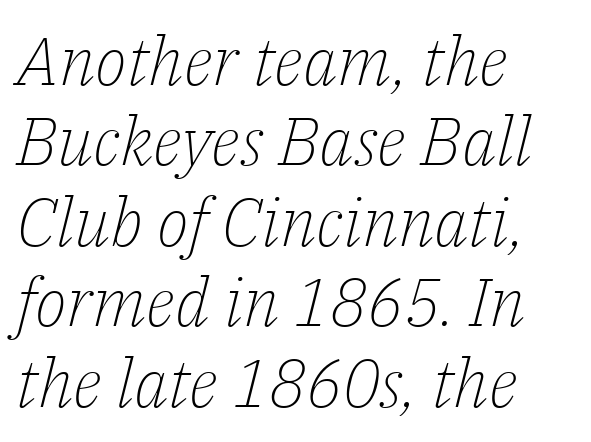
Note: serifs present on the glyphs. The face looks like a standard text weight, possibly lighter. The letters advance in unequal steps, a hallmark of proportional type. A student would call this left alignment; a typographer would say flush left, rag right. When letters slant like this, we call the style italic. The space beneath each line is pristine and unruled.
